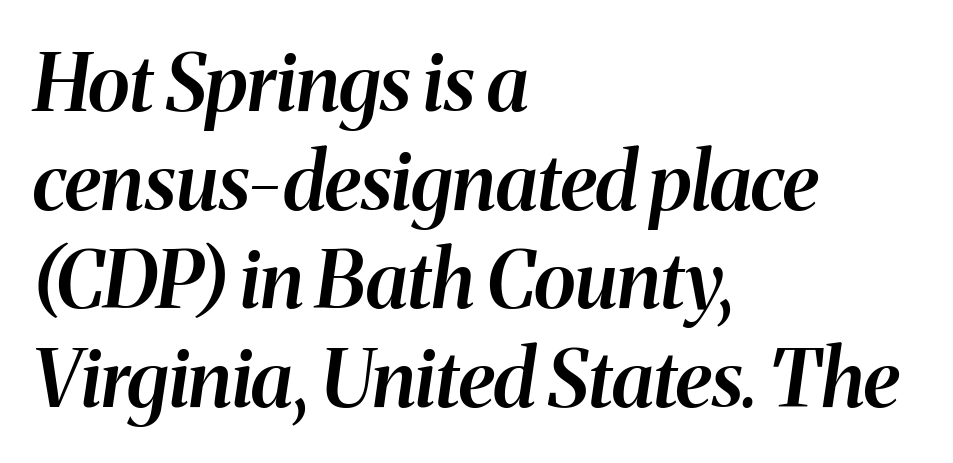
{"italic": "yes", "lean": "right", "slant_degrees": 8, "bold": "semi", "weight": "semibold", "width": "normal", "stroke_contrast": "medium", "x_height": "medium", "monospaced": "no", "underline": "no", "align": "left", "line_spacing": "normal", "line_spacing_ratio": 1.25, "letter_spacing": "normal", "letter_spacing_em": 0.0, "glyph_px": 79}
